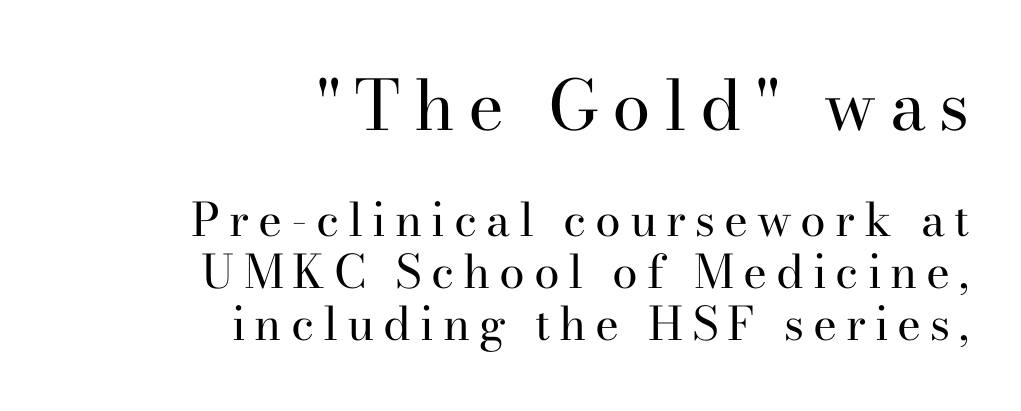
This sample has the flowing, uneven cadence of proportional lettering. The type sits square on the baseline with zero lean. Scale decreases going downward across the two blocks. Lines of text with bare space underneath. Stroke mass is kept to a normal reading level or below.
